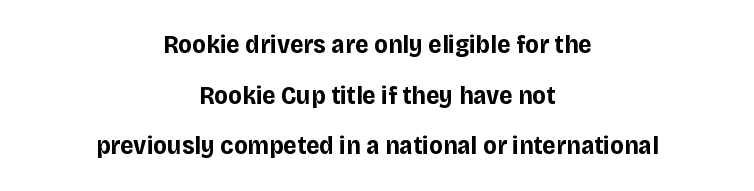
{"italic": "no", "bold": "yes", "underline": "no", "align": "center", "line_spacing": "loose", "line_spacing_ratio": 1.95, "letter_spacing": "normal", "letter_spacing_em": 0.0, "glyph_px": 26}
